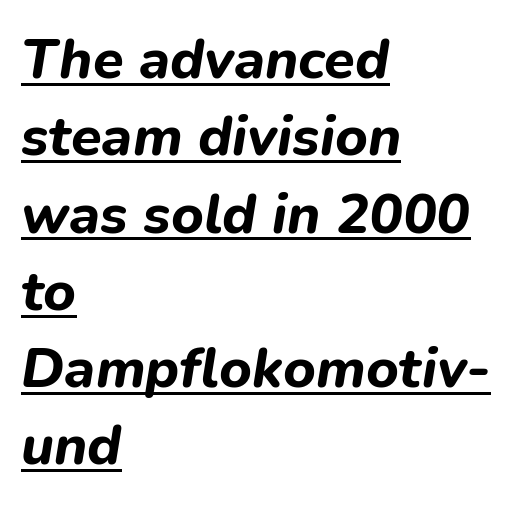
The image shows 56 px bold type, italic (leaning right); set left-aligned, normal line spacing (1.38x), normal letter spacing, underlined; low stroke contrast and a medium x-height.
